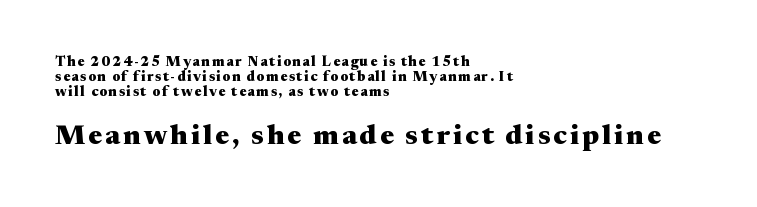
Q: Is the text bold? A: Yes.
Q: Is the text italic (slanted)? A: No, it is upright.
Q: Is the typeface a serif or a sans-serif typeface? A: Serif.
Q: Is the text underlined? A: No.
Q: How is the paragraph aligned? A: Left-aligned.
Q: Is the spacing between lines tight, normal or loose? A: Tight.
Q: Which block of text is set in a larger size, the first (top) or the second (bottom)? A: The second (bottom) one.
Q: Width (condensed, normal, or wide)? A: Wide.
Q: Stroke contrast? A: Medium.
Q: x-height? A: Medium.
Q: Monospaced? A: No.
